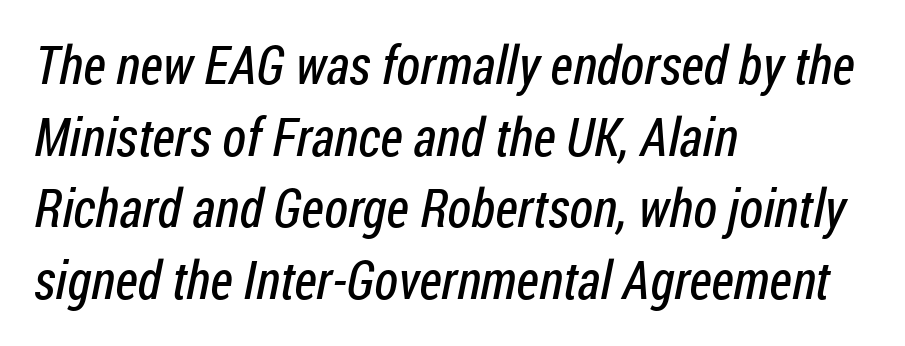
The image shows 53 px regular-weight, condensed sans-serif type; set left-aligned, normal line spacing (1.35x), normal letter spacing, not underlined; low stroke contrast and a medium x-height.
